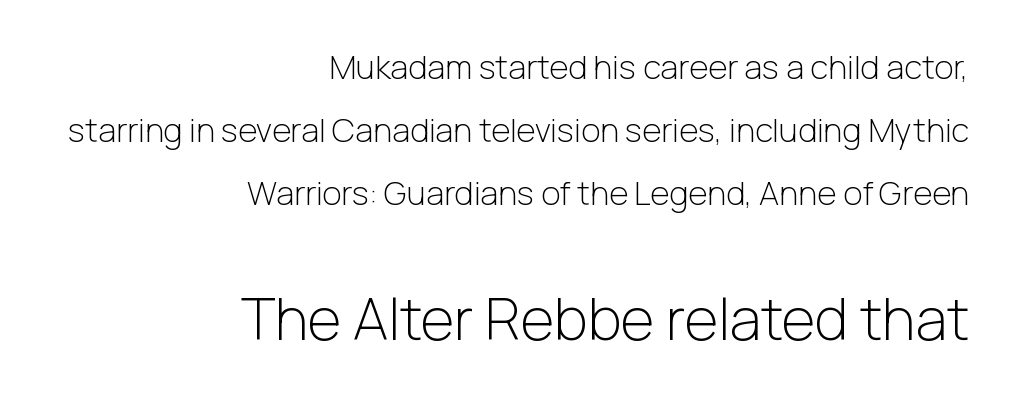
Q: Is the text bold? A: No.
Q: Is the text italic (slanted)? A: No, it is upright.
Q: Is the typeface a serif or a sans-serif typeface? A: Sans-serif.
Q: Is the text underlined? A: No.
Q: How is the paragraph aligned? A: Right-aligned.
Q: Is the spacing between letters normal or unusually wide? A: Normal.
Q: Is the spacing between lines tight, normal or loose? A: Loose.
Q: Which block of text is set in a larger size, the first (top) or the second (bottom)? A: The second (bottom) one.
Q: Width (condensed, normal, or wide)? A: Normal.
Q: Stroke contrast? A: Low.
Q: x-height? A: Medium.
Q: Monospaced? A: No.
